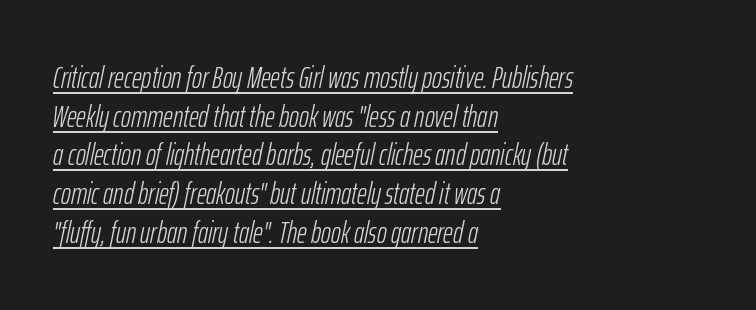
Q: Is the text bold? A: No.
Q: Is the text italic (slanted)? A: Yes, it leans right by about 12 degrees.
Q: Is the text underlined? A: Yes.
Q: How is the paragraph aligned? A: Left-aligned.
Q: Is the spacing between letters normal or unusually wide? A: Normal.
Q: Is the spacing between lines tight, normal or loose? A: Normal.
Q: Width (condensed, normal, or wide)? A: Condensed.
Q: Stroke contrast? A: Low.
Q: x-height? A: Medium.
Q: Monospaced? A: No.
